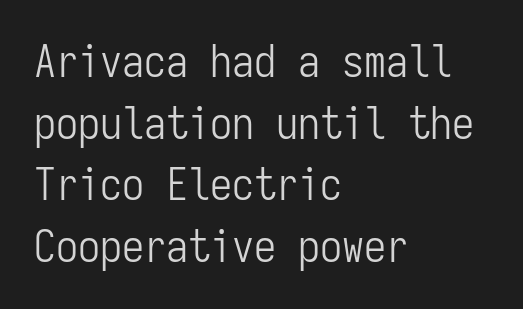
{"serif": "no", "italic": "no", "bold": "no", "weight": "light", "width": "condensed", "stroke_contrast": "low", "x_height": "medium", "monospaced": "yes", "underline": "no", "align": "left", "line_spacing": "normal", "line_spacing_ratio": 1.4, "letter_spacing": "normal", "letter_spacing_em": 0.0, "glyph_px": 44}
